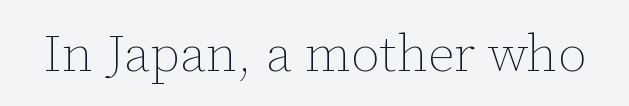
Characters follow at the spacing the type designer built in. You could not count columns in this text — the font is proportionally spaced. No word sits above an underline. Posture: vertical. Stems and bowls with no extra thickness — not bold.
